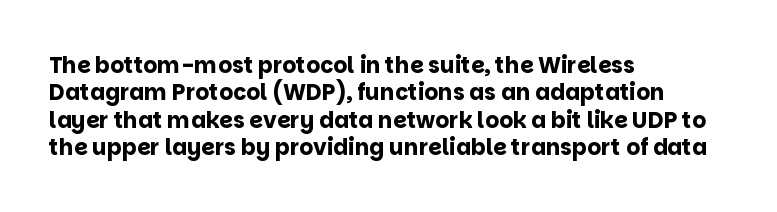
Chunky letters — that's bold for sure. Caption: standard tracking, unaltered. Descenders are the only things crossing below the line. Typeset ragged right — the left edge is the straight one. The letters stand upright; this is a roman face.
